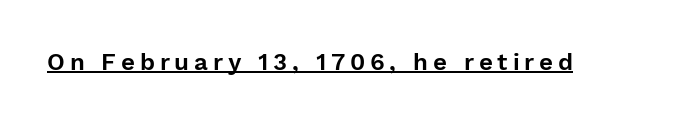
The image shows 24 px text type, upright; set unusually wide letter spacing (+0.2 em), underlined.
